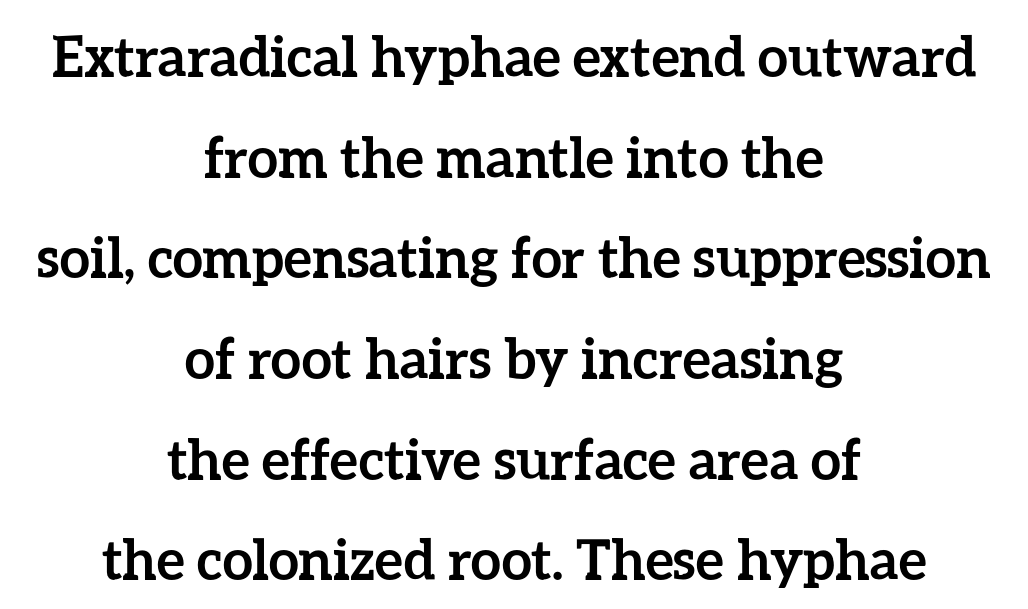
The image shows 55 px semibold type, upright; set centered, line spacing 1.83x, normal letter spacing, not underlined; low stroke contrast and a medium x-height.
